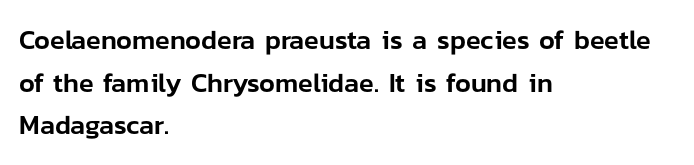
{"italic": "no", "underline": "no", "align": "left", "line_spacing": "normal", "line_spacing_ratio": 1.58, "letter_spacing": "normal", "letter_spacing_em": 0.0, "glyph_px": 27}
